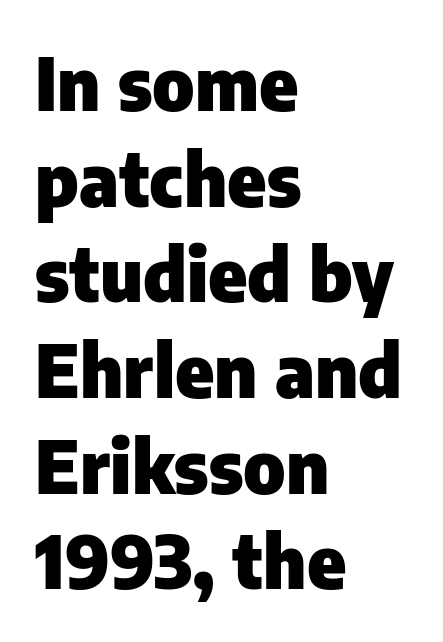
The image shows 73 px heavy sans-serif type, upright; set left-aligned, normal line spacing (1.31x), normal letter spacing, not underlined; low stroke contrast and a medium x-height.
